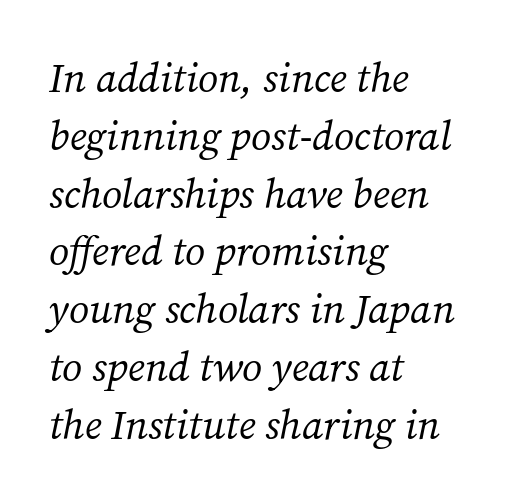
The image shows 41 px regular-weight serif type, italic (leaning right); set left-aligned, normal line spacing (1.41x), normal letter spacing, not underlined; medium stroke contrast and a medium x-height.
